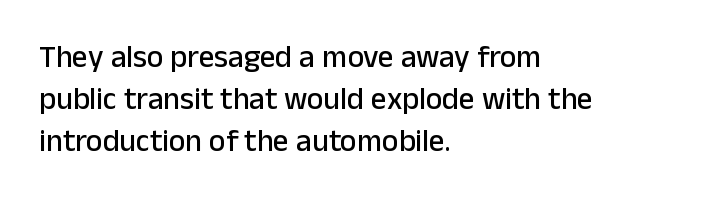
Q: Is the text italic (slanted)? A: No, it is upright.
Q: Is the typeface a serif or a sans-serif typeface? A: Sans-serif.
Q: Is the text underlined? A: No.
Q: How is the paragraph aligned? A: Left-aligned.
Q: Is the spacing between letters normal or unusually wide? A: Normal.
Q: Is the spacing between lines tight, normal or loose? A: Normal.
Q: Width (condensed, normal, or wide)? A: Normal.
Q: Stroke contrast? A: Low.
Q: x-height? A: Medium.
Q: Monospaced? A: No.
